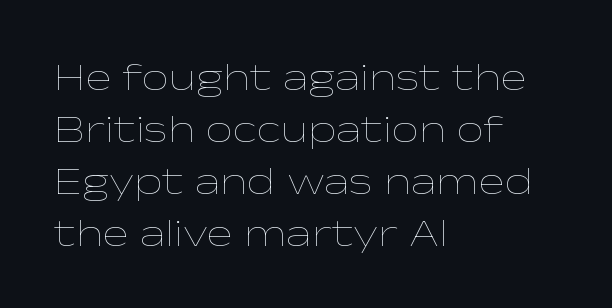
{"italic": "no", "bold": "no", "weight": "thin", "width": "wide", "stroke_contrast": "low", "x_height": "medium", "monospaced": "no", "underline": "no", "align": "left", "line_spacing": "normal", "line_spacing_ratio": 1.33, "letter_spacing": "normal", "letter_spacing_em": 0.0, "glyph_px": 39}
